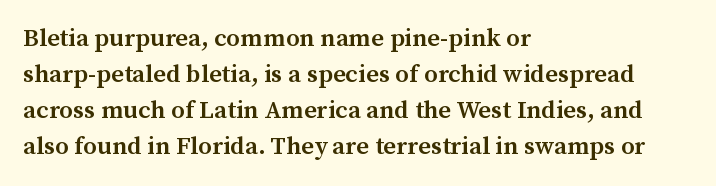
No italicization has been applied; the sample stays upright. How heavy is the stroke? Medium-heavy — a semibold, shy of bold. Default kerning and tracking; the words read as compact shapes. In CSS terms this would be text-align: left. Line spacing here is normal. The specimen omits any rule beneath the text block's lines.
